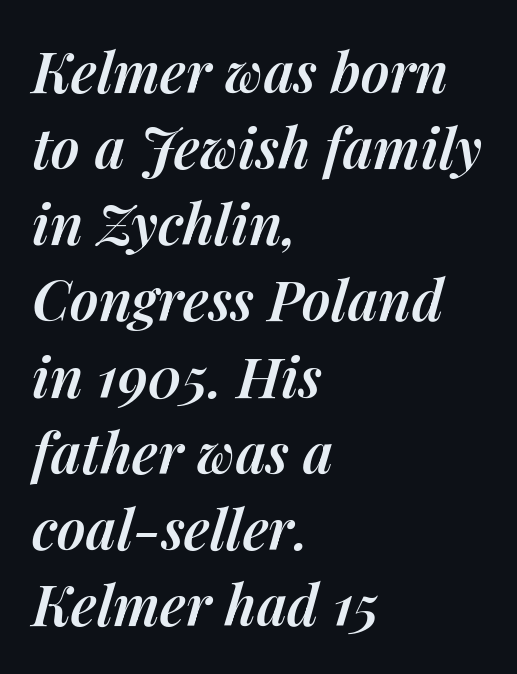
The image shows 56 px semibold type, italic (leaning right); set left-aligned, normal line spacing (1.36x), normal letter spacing, not underlined; medium stroke contrast and a medium x-height.
